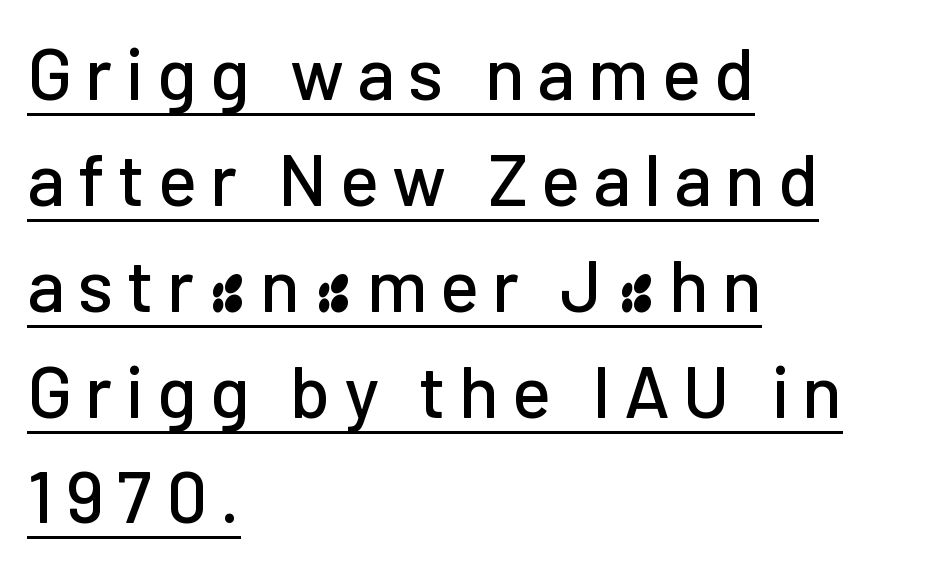
The image shows 73 px sans-serif type, upright; set left-aligned, normal line spacing (1.45x), underlined; low stroke contrast and a medium x-height.
